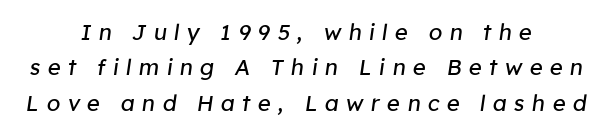
{"italic": "yes", "lean": "right", "slant_degrees": 8, "bold": "no", "underline": "no", "align": "center", "line_spacing": "normal", "line_spacing_ratio": 1.61, "letter_spacing": "wide", "letter_spacing_em": 0.33, "glyph_px": 22}
